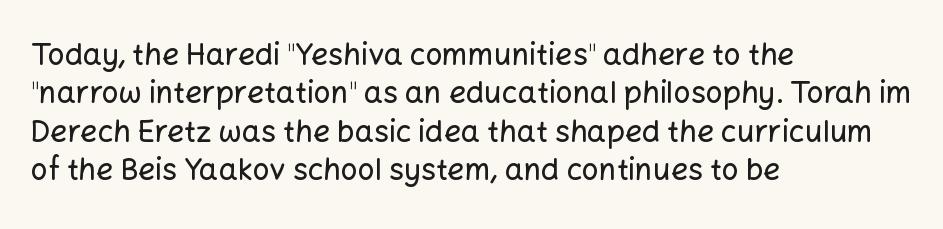
Q: Is the text italic (slanted)? A: No, it is upright.
Q: Is the typeface a serif or a sans-serif typeface? A: Sans-serif.
Q: Is the text underlined? A: No.
Q: How is the paragraph aligned? A: Left-aligned.
Q: Is the spacing between letters normal or unusually wide? A: Normal.
Q: Is the spacing between lines tight, normal or loose? A: Normal.
Q: Width (condensed, normal, or wide)? A: Normal.
Q: Stroke contrast? A: Low.
Q: x-height? A: Medium.
Q: Monospaced? A: No.
